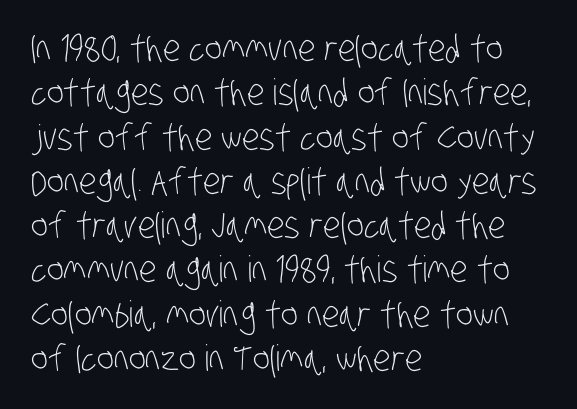
These lines stack with their left ends in a neat column. Stems and bowls with no extra thickness — not bold. Font category for this specimen: sans-serif. A typesetter would call this proportional, since set widths differ per character.
